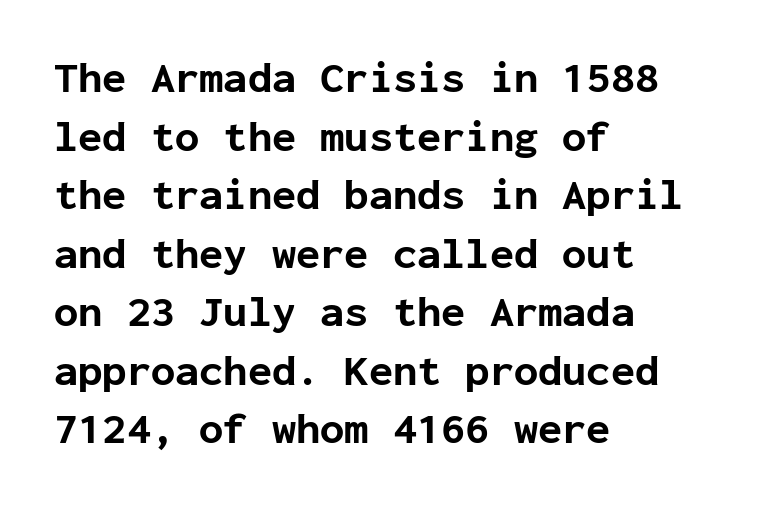
The image shows 44 px bold sans-serif type, upright, monospaced; set left-aligned, normal line spacing (1.33x), normal letter spacing, not underlined; low stroke contrast and a medium x-height.
